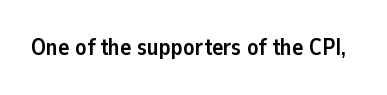
Q: Is the text bold? A: Yes.
Q: Is the text italic (slanted)? A: No, it is upright.
Q: Is the text underlined? A: No.
Q: Is the spacing between letters normal or unusually wide? A: Normal.
